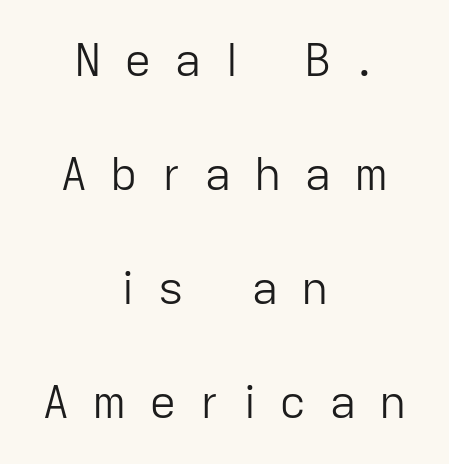
Unlike italic type, these characters show no tilt at all. Display-style spreading of the glyphs; the letterfit is very open. Airy leading. The face used here is a sans, in the tradition of grotesques and geometrics.
